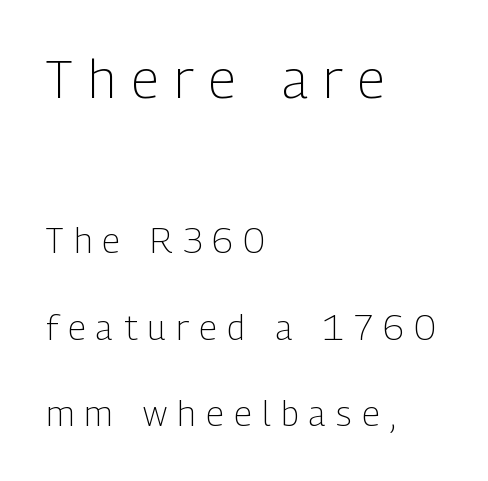
The designer dialed line spacing up above the default. Typeset ragged right — the left edge is the straight one. These lines have a slow, spaced-out rhythm from letter to letter. It's the straight-up-and-down kind of type. These glyphs show unthickened strokes, regular width or finer. Do the characters align in a grid? No, the font is proportional.
